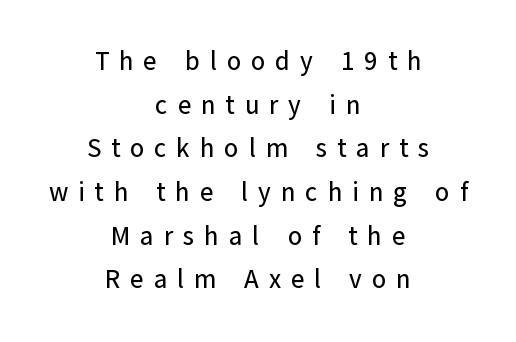
The image shows 26 px text type, upright; set centered, normal line spacing (1.68x), unusually wide letter spacing (+0.38 em), not underlined.
